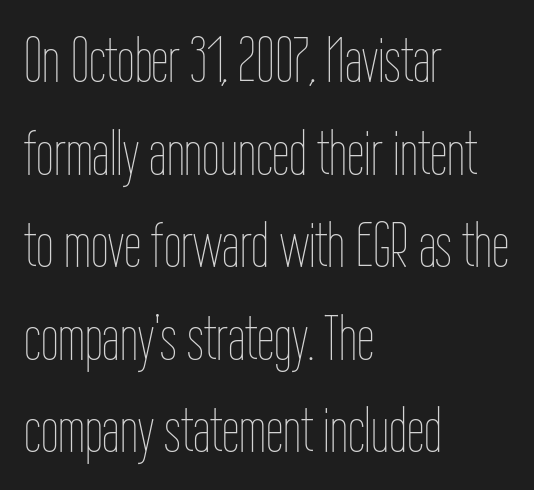
Character widths vary here, with narrow letters taking less room than wide ones. The lines are quadded left. Rows of type keep a routine distance in the vertical direction. Nobody touched the tracking dial on this one.
